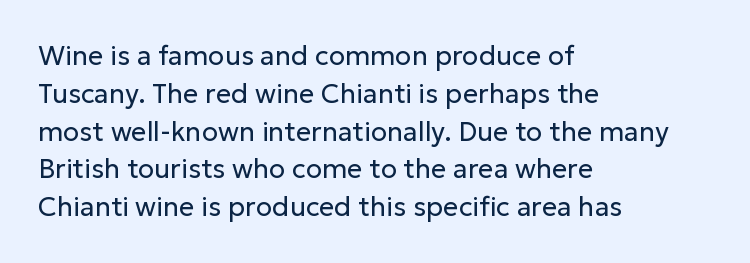
{"italic": "no", "bold": "no", "underline": "no", "align": "left", "line_spacing": "normal", "line_spacing_ratio": 1.4, "letter_spacing": "normal", "letter_spacing_em": 0.0, "glyph_px": 27}
